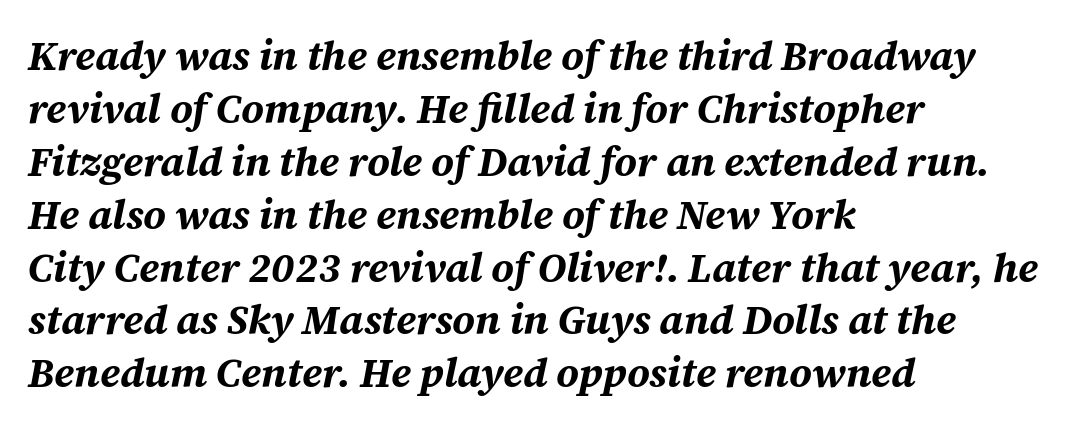
The image shows 41 px bold type, italic (leaning right); set left-aligned, normal line spacing (1.29x), normal letter spacing, not underlined; medium stroke contrast and a medium x-height.
